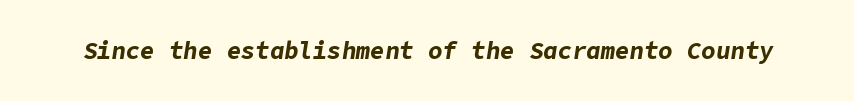
{"italic": "yes", "lean": "right", "slant_degrees": 9, "bold": "yes", "underline": "no", "letter_spacing": "normal", "letter_spacing_em": 0.0, "glyph_px": 24}
